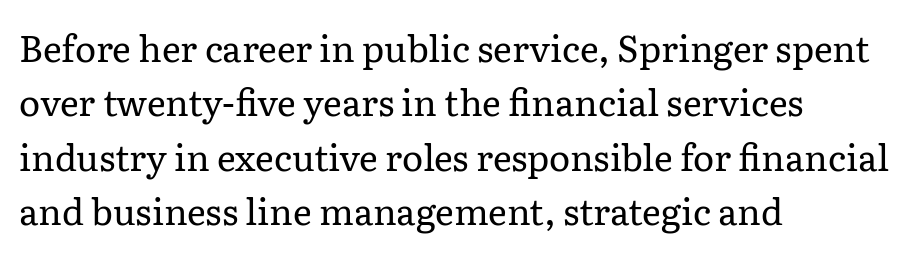
The space directly below the letters is spotless. Leading: standard. The typesetting does not lean heavy: it is not bold. The axis of the letterforms is exactly vertical. I'd call this a serif setting — the letters wear small feet. Standard letterfit; no display-style spreading of the glyphs.
